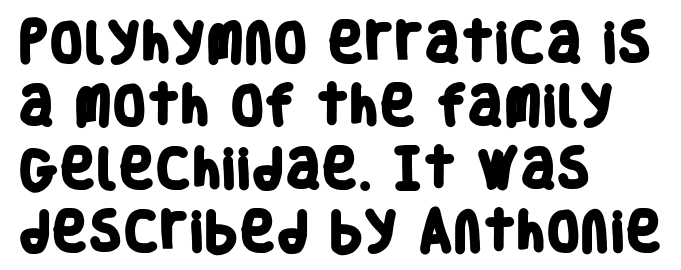
{"serif": "no", "bold": "yes", "weight": "heavy", "width": "condensed", "stroke_contrast": "low", "x_height": "large", "monospaced": "no", "underline": "no", "align": "left", "line_spacing": "normal", "line_spacing_ratio": 1.43, "letter_spacing": "normal", "letter_spacing_em": 0.0, "glyph_px": 44}
